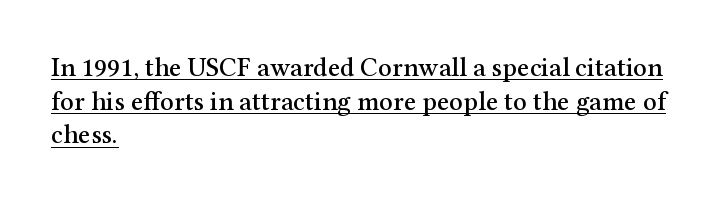
Successive baselines arrive at the customary interval. In terms of posture, this sample is upright. The lines are quadded left. The words here are underlined. There is no visible air inserted between adjacent glyphs.
